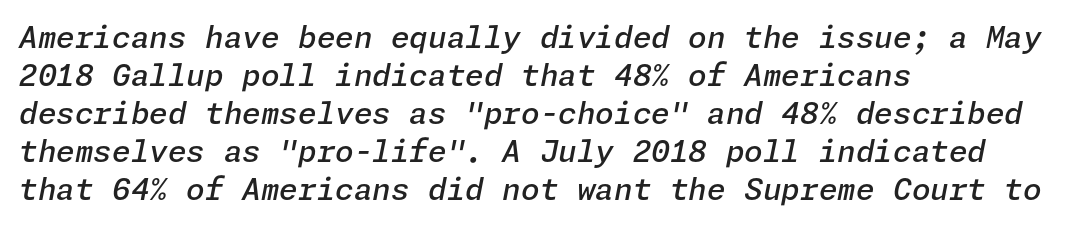
Q: Is the text bold? A: Semi-bold.
Q: Is the text italic (slanted)? A: Yes, it leans right by about 11 degrees.
Q: Is the text underlined? A: No.
Q: How is the paragraph aligned? A: Left-aligned.
Q: Is the spacing between letters normal or unusually wide? A: Normal.
Q: Is the spacing between lines tight, normal or loose? A: Normal.
Q: Width (condensed, normal, or wide)? A: Normal.
Q: Stroke contrast? A: Low.
Q: x-height? A: Medium.
